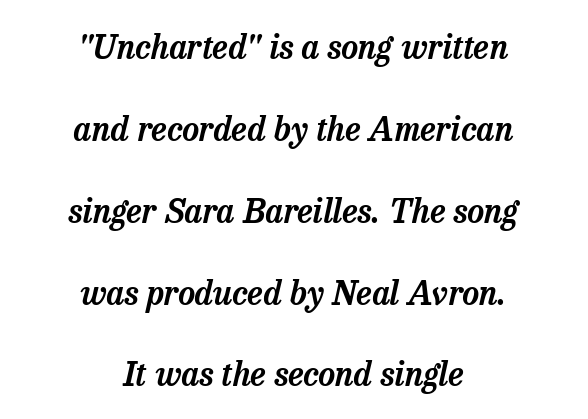
{"serif": "yes", "italic": "yes", "lean": "right", "slant_degrees": 13, "width": "normal", "stroke_contrast": "low", "x_height": "medium", "monospaced": "no", "underline": "no", "align": "center", "line_spacing": "loose", "line_spacing_ratio": 2.48, "letter_spacing": "normal", "letter_spacing_em": 0.0, "glyph_px": 33}
